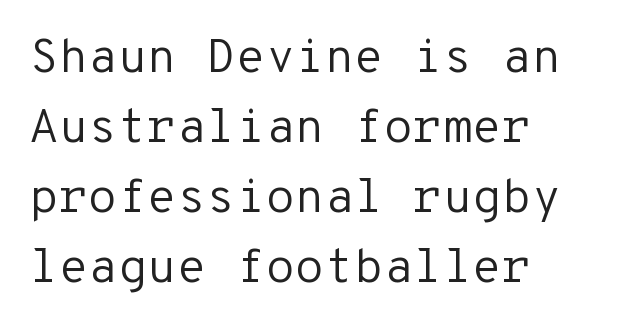
The image shows 48 px regular-weight sans-serif type, upright, monospaced; set left-aligned, normal line spacing (1.46x), normal letter spacing, not underlined; low stroke contrast and a medium x-height.
